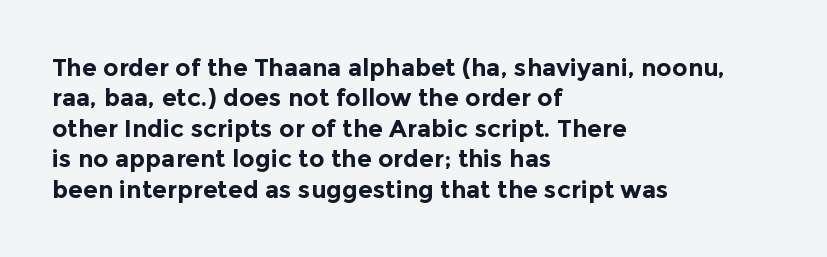
Q: Is the text bold? A: Yes.
Q: Is the text italic (slanted)? A: No, it is upright.
Q: Is the text underlined? A: No.
Q: How is the paragraph aligned? A: Left-aligned.
Q: Is the spacing between letters normal or unusually wide? A: Normal.
Q: Is the spacing between lines tight, normal or loose? A: Normal.
